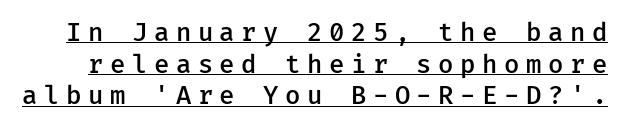
Q: Is the text bold? A: Semi-bold.
Q: Is the text italic (slanted)? A: No, it is upright.
Q: Is the text underlined? A: Yes.
Q: Is the spacing between letters normal or unusually wide? A: Unusually wide.
Q: Is the spacing between lines tight, normal or loose? A: Normal.
